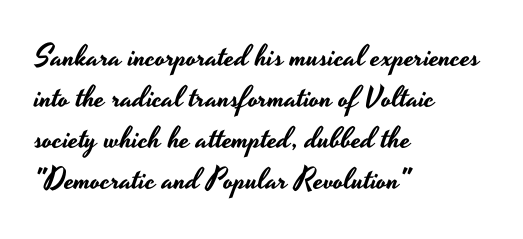
The image shows 30 px wide sans-serif type; set left-aligned, normal line spacing (1.37x), normal letter spacing, not underlined; low stroke contrast and a small x-height.
